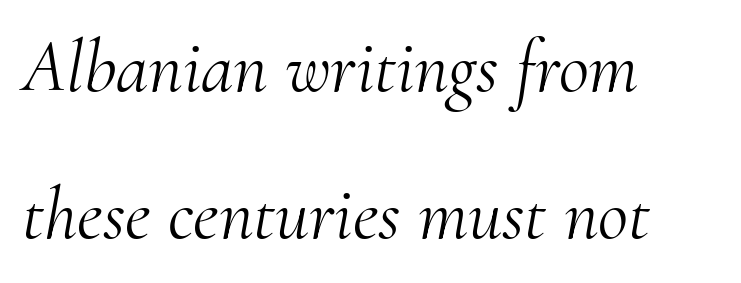
{"serif": "yes", "italic": "yes", "lean": "right", "slant_degrees": 10, "bold": "no", "weight": "light", "width": "normal", "stroke_contrast": "medium", "x_height": "small", "monospaced": "no", "underline": "no", "align": "left", "line_spacing": "loose", "line_spacing_ratio": 1.99, "letter_spacing": "normal", "letter_spacing_em": 0.0, "glyph_px": 74}
